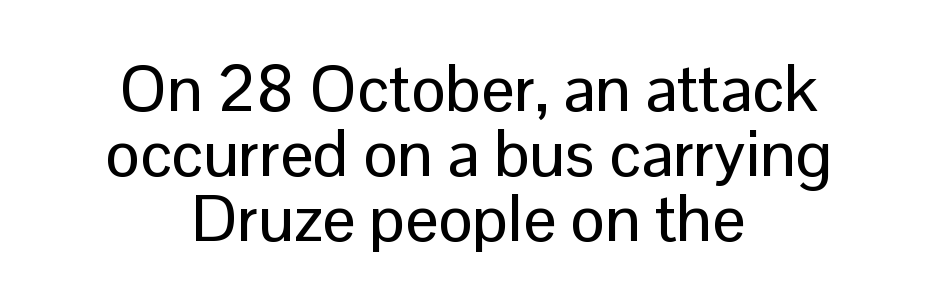
{"serif": "no", "italic": "no", "width": "normal", "stroke_contrast": "low", "x_height": "medium", "monospaced": "no", "underline": "no", "align": "center", "line_spacing": "tight", "line_spacing_ratio": 1.0, "letter_spacing": "normal", "letter_spacing_em": 0.0, "glyph_px": 65}
